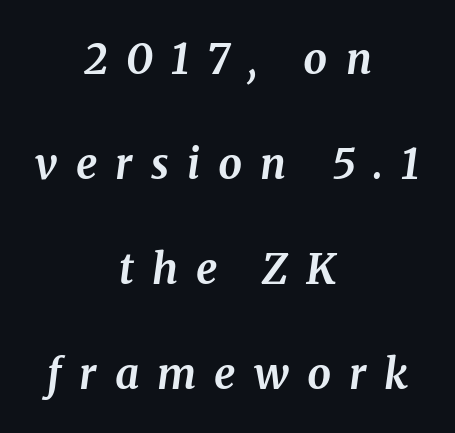
The image shows 42 px bold serif type, italic (leaning right); set centered, loose line spacing (2.5x), unusually wide letter spacing (+0.43 em), not underlined; medium stroke contrast and a medium x-height.
